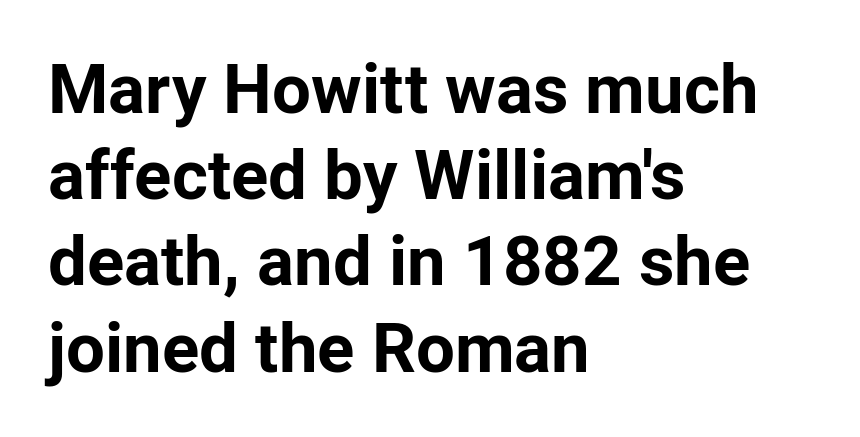
The image shows 69 px bold sans-serif type, upright; set left-aligned, normal line spacing (1.25x), normal letter spacing, not underlined; low stroke contrast and a medium x-height.
